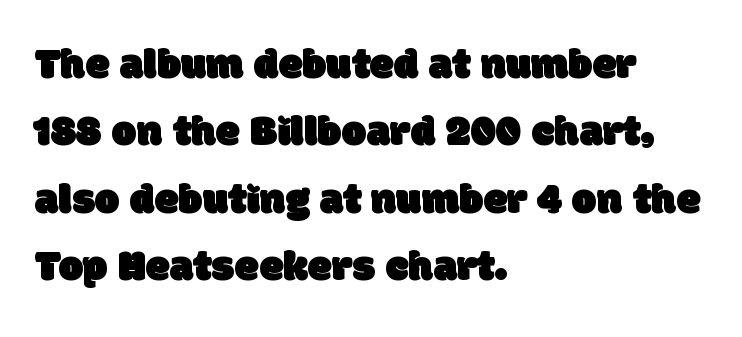
{"serif": "no", "width": "normal", "stroke_contrast": "low", "x_height": "large", "monospaced": "no", "underline": "no", "align": "left", "line_spacing": "normal", "line_spacing_ratio": 1.53, "letter_spacing": "normal", "letter_spacing_em": 0.0, "glyph_px": 44}
